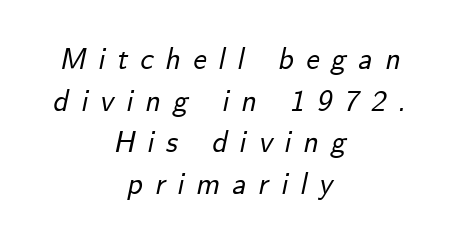
You can tell it's italic because the verticals aren't actually vertical. This sample is center-justified, so both line endings float freely. Vertically, the passage feels balanced, rows spaced as you'd expect. Think of a printed novel: that variable character pitch is what you see here. Letter spacing: wide. Anything drawn beneath the words? Only blank space.
